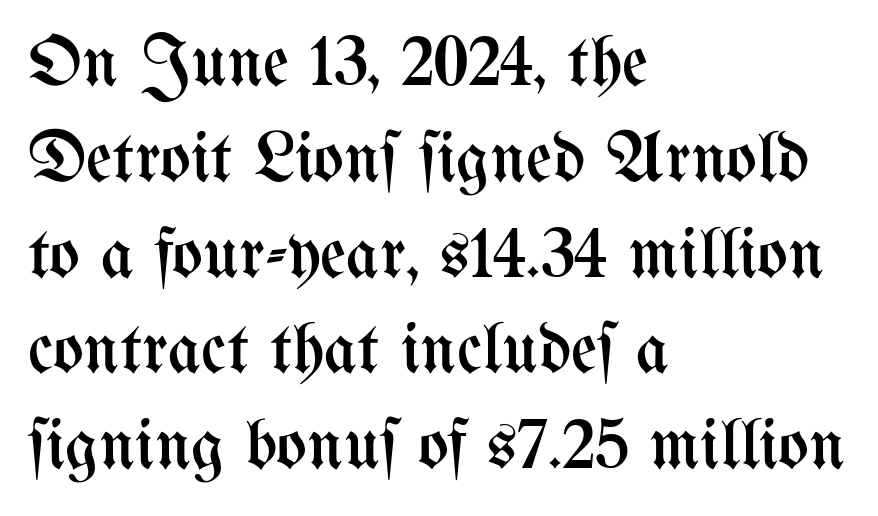
{"italic": "no", "bold": "no", "weight": "regular", "width": "condensed", "stroke_contrast": "medium", "x_height": "medium", "monospaced": "no", "underline": "no", "align": "left", "line_spacing": "normal", "line_spacing_ratio": 1.33, "letter_spacing": "normal", "letter_spacing_em": 0.0, "glyph_px": 72}
